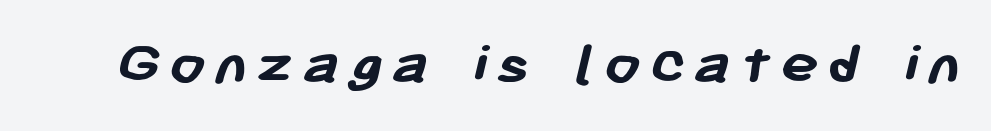
The rendering uses natural spacing where letterforms have individual widths. Strokes here are thick enough to call this a true bold. Has an underline been added? It has not. These lines are composed in type without serifs.
